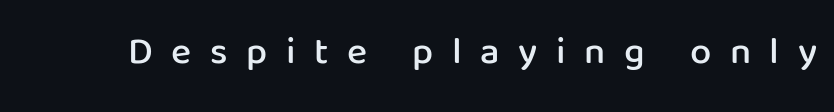
{"serif": "no", "italic": "no", "bold": "semi", "weight": "semibold", "width": "normal", "stroke_contrast": "low", "x_height": "medium", "monospaced": "no", "underline": "no", "letter_spacing": "wide", "letter_spacing_em": 0.49, "glyph_px": 38}
